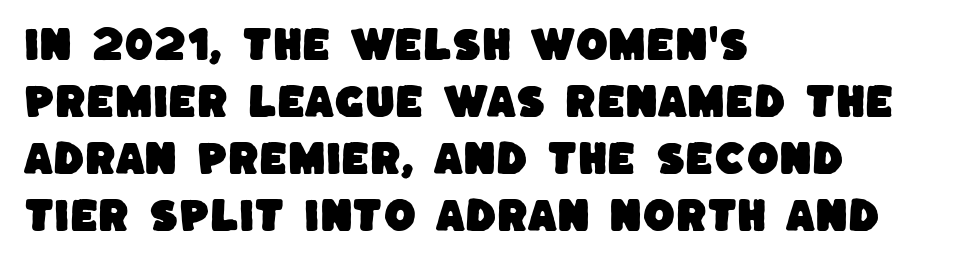
{"serif": "no", "width": "normal", "stroke_contrast": "low", "x_height": "large", "monospaced": "no", "underline": "no", "align": "left", "line_spacing": "normal", "line_spacing_ratio": 1.54, "letter_spacing": "normal", "letter_spacing_em": 0.0, "glyph_px": 37}
